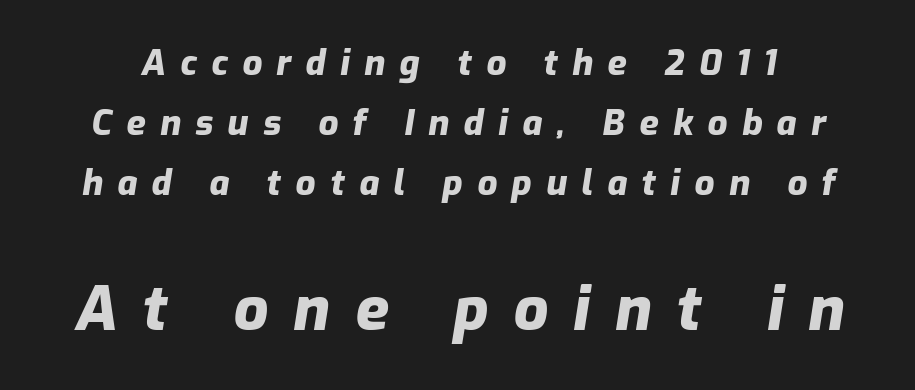
The image shows 61 px heavy type, italic (leaning right); set line spacing 1.72x, unusually wide letter spacing (+0.41 em), not underlined; the second (bottom) block is 1.74x larger; low stroke contrast and a medium x-height.
